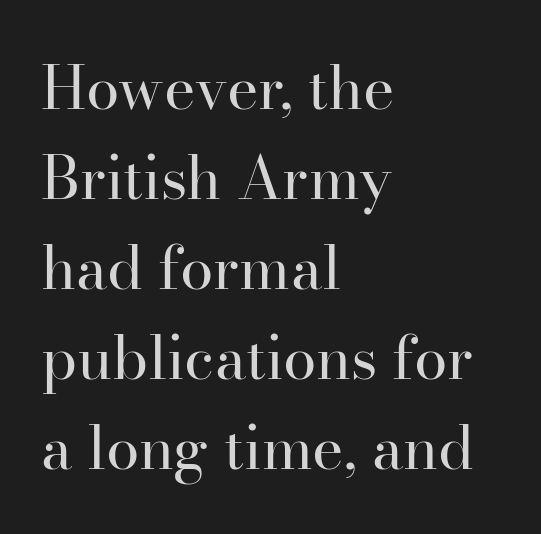
{"serif": "yes", "italic": "no", "bold": "no", "weight": "regular", "width": "normal", "stroke_contrast": "high", "x_height": "small", "monospaced": "no", "underline": "no", "align": "left", "line_spacing": "normal", "line_spacing_ratio": 1.5, "letter_spacing": "normal", "letter_spacing_em": 0.0, "glyph_px": 60}
